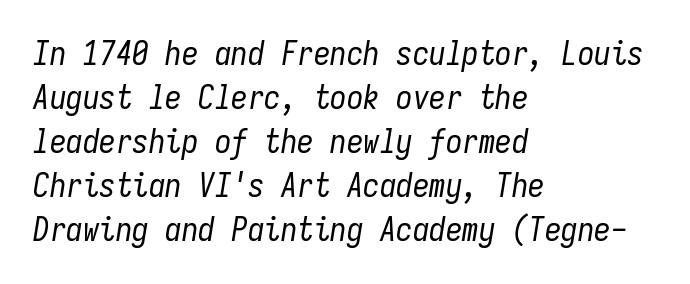
Q: Is the text bold? A: No.
Q: Is the text italic (slanted)? A: Yes, it leans right by about 9 degrees.
Q: Is the text underlined? A: No.
Q: How is the paragraph aligned? A: Left-aligned.
Q: Is the spacing between letters normal or unusually wide? A: Normal.
Q: Is the spacing between lines tight, normal or loose? A: Normal.
Q: Width (condensed, normal, or wide)? A: Condensed.
Q: Stroke contrast? A: Low.
Q: x-height? A: Medium.
Q: Monospaced? A: Yes.
